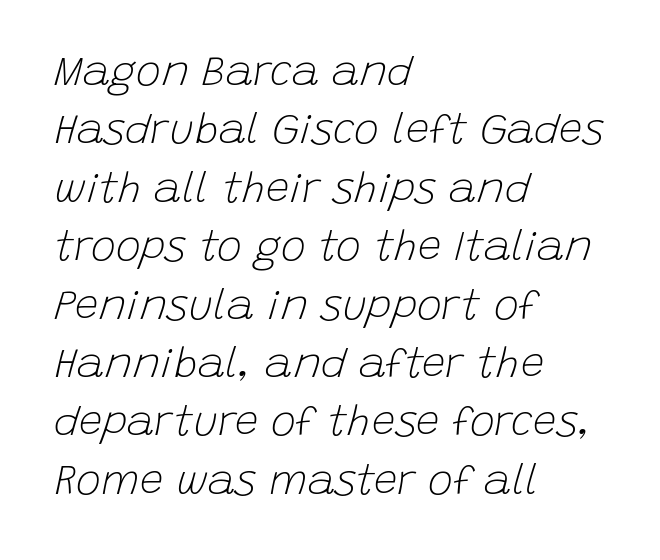
{"italic": "yes", "lean": "right", "slant_degrees": 15, "bold": "no", "weight": "light", "width": "normal", "stroke_contrast": "low", "x_height": "large", "monospaced": "no", "underline": "no", "align": "left", "line_spacing": "normal", "line_spacing_ratio": 1.39, "letter_spacing": "normal", "letter_spacing_em": 0.0, "glyph_px": 42}
